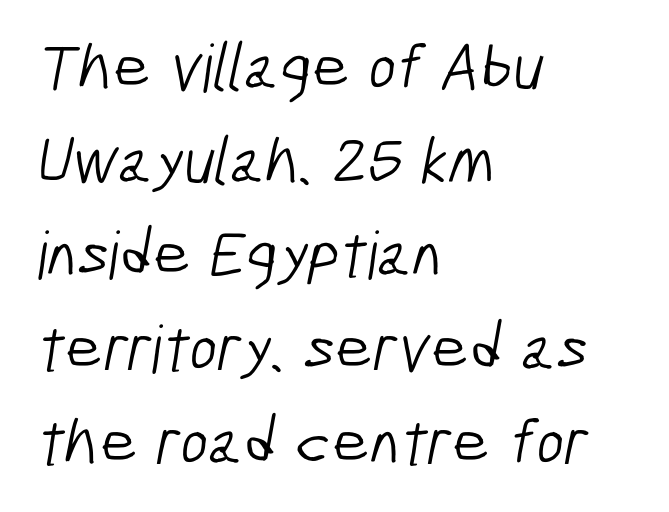
Q: Is the text bold? A: No.
Q: Is the typeface a serif or a sans-serif typeface? A: Sans-serif.
Q: Is the text underlined? A: No.
Q: How is the paragraph aligned? A: Left-aligned.
Q: Is the spacing between letters normal or unusually wide? A: Normal.
Q: Is the spacing between lines tight, normal or loose? A: Normal.
Q: Width (condensed, normal, or wide)? A: Condensed.
Q: Stroke contrast? A: Low.
Q: x-height? A: Medium.
Q: Monospaced? A: No.
